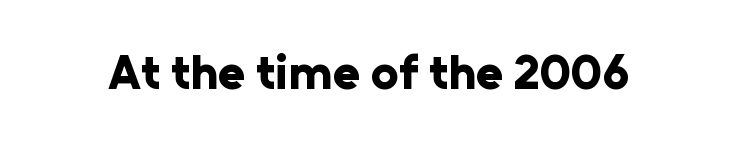
The image shows 49 px bold sans-serif type, upright; set normal letter spacing, not underlined; low stroke contrast and a medium x-height.
